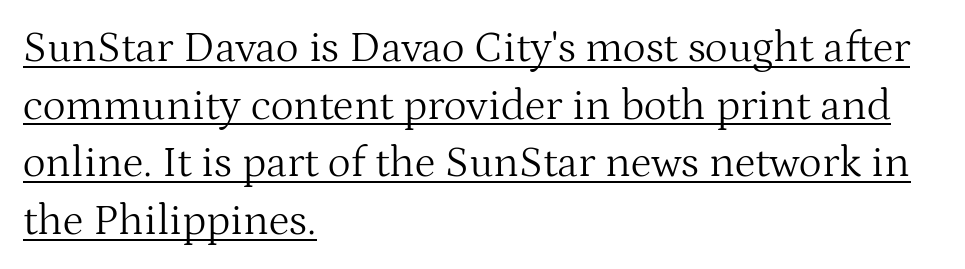
{"serif": "yes", "italic": "no", "bold": "no", "weight": "light", "width": "normal", "stroke_contrast": "medium", "x_height": "medium", "monospaced": "no", "underline": "yes", "align": "left", "line_spacing": "normal", "line_spacing_ratio": 1.31, "letter_spacing": "normal", "letter_spacing_em": 0.0, "glyph_px": 44}
